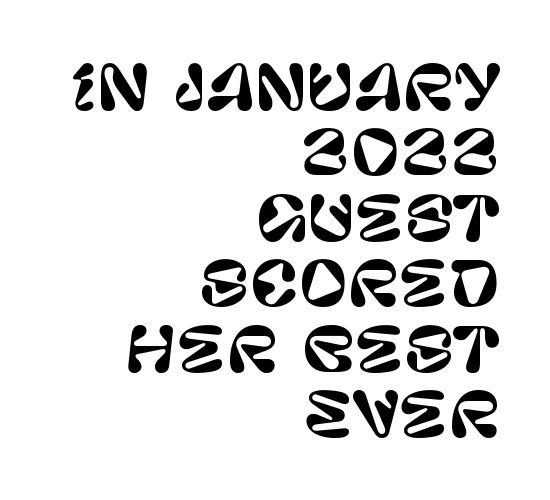
{"serif": "no", "width": "normal", "stroke_contrast": "low", "x_height": "large", "monospaced": "no", "underline": "no", "align": "right", "line_spacing": "tight", "line_spacing_ratio": 1.09, "letter_spacing": "normal", "letter_spacing_em": 0.0, "glyph_px": 60}
